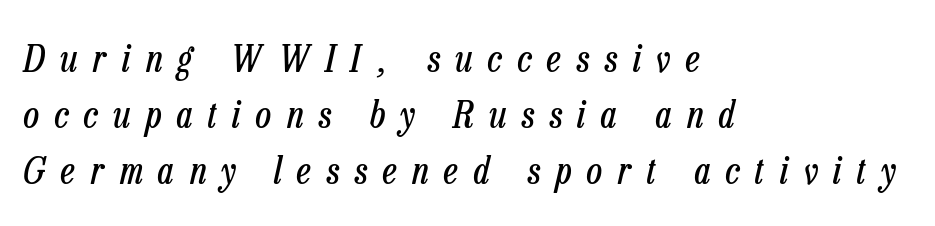
Q: Is the text bold? A: No.
Q: Is the text italic (slanted)? A: Yes, it leans right by about 13 degrees.
Q: Is the text underlined? A: No.
Q: How is the paragraph aligned? A: Left-aligned.
Q: Is the spacing between letters normal or unusually wide? A: Unusually wide.
Q: Is the spacing between lines tight, normal or loose? A: Normal.
Q: Width (condensed, normal, or wide)? A: Condensed.
Q: Stroke contrast? A: Low.
Q: x-height? A: Medium.
Q: Monospaced? A: No.
